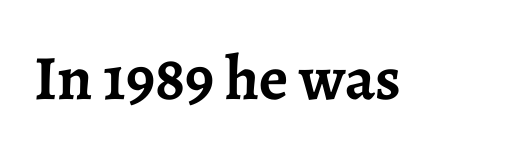
{"serif": "yes", "italic": "no", "bold": "yes", "weight": "semibold", "width": "normal", "stroke_contrast": "low", "x_height": "medium", "monospaced": "no", "underline": "no", "letter_spacing": "normal", "letter_spacing_em": 0.0, "glyph_px": 63}
